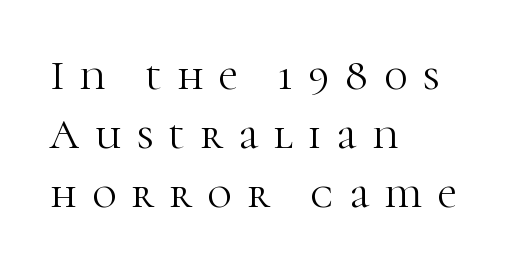
The image shows 42 px light serif type, upright; set left-aligned, normal line spacing (1.4x), unusually wide letter spacing (+0.37 em), not underlined; high stroke contrast and a medium x-height.
